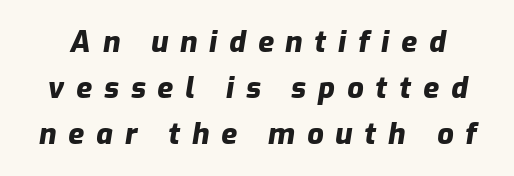
{"italic": "yes", "lean": "right", "slant_degrees": 9, "bold": "yes", "weight": "heavy", "width": "normal", "stroke_contrast": "low", "x_height": "medium", "monospaced": "no", "underline": "no", "line_spacing": "normal", "line_spacing_ratio": 1.58, "letter_spacing": "wide", "letter_spacing_em": 0.41, "glyph_px": 29}
